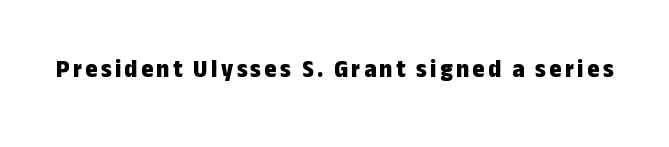
The image shows 26 px bold type, upright; set not underlined.
